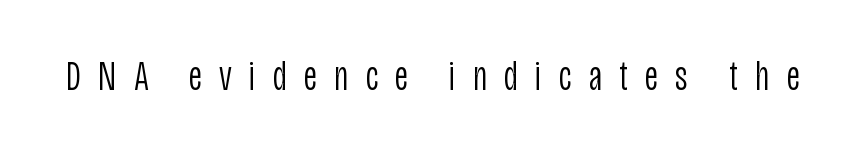
Q: Is the text bold? A: No.
Q: Is the text italic (slanted)? A: No, it is upright.
Q: Is the typeface a serif or a sans-serif typeface? A: Sans-serif.
Q: Is the text underlined? A: No.
Q: Is the spacing between letters normal or unusually wide? A: Unusually wide.
Q: Width (condensed, normal, or wide)? A: Condensed.
Q: Stroke contrast? A: Low.
Q: x-height? A: Large.
Q: Monospaced? A: No.
